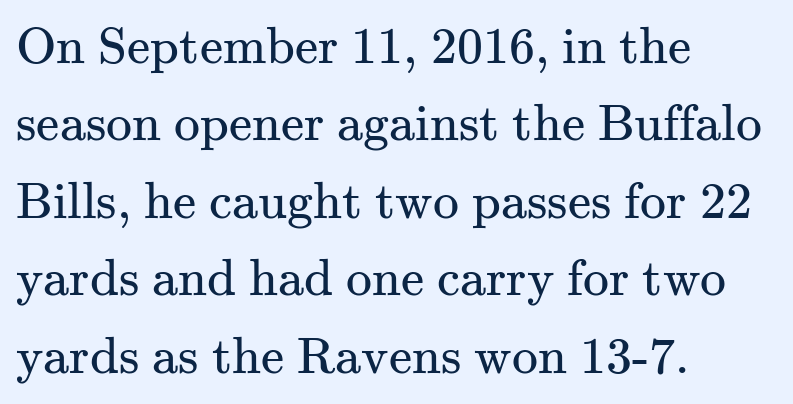
Q: Is the text bold? A: No.
Q: Is the text italic (slanted)? A: No, it is upright.
Q: Is the typeface a serif or a sans-serif typeface? A: Serif.
Q: Is the text underlined? A: No.
Q: How is the paragraph aligned? A: Left-aligned.
Q: Is the spacing between letters normal or unusually wide? A: Normal.
Q: Is the spacing between lines tight, normal or loose? A: Normal.
Q: Width (condensed, normal, or wide)? A: Normal.
Q: Stroke contrast? A: Medium.
Q: x-height? A: Small.
Q: Monospaced? A: No.
